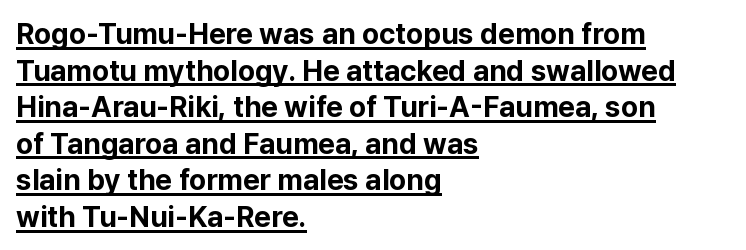
{"serif": "no", "italic": "no", "bold": "yes", "weight": "bold", "width": "normal", "stroke_contrast": "low", "x_height": "medium", "monospaced": "no", "underline": "yes", "align": "left", "line_spacing": "normal", "line_spacing_ratio": 1.26, "letter_spacing": "normal", "letter_spacing_em": 0.0, "glyph_px": 29}
